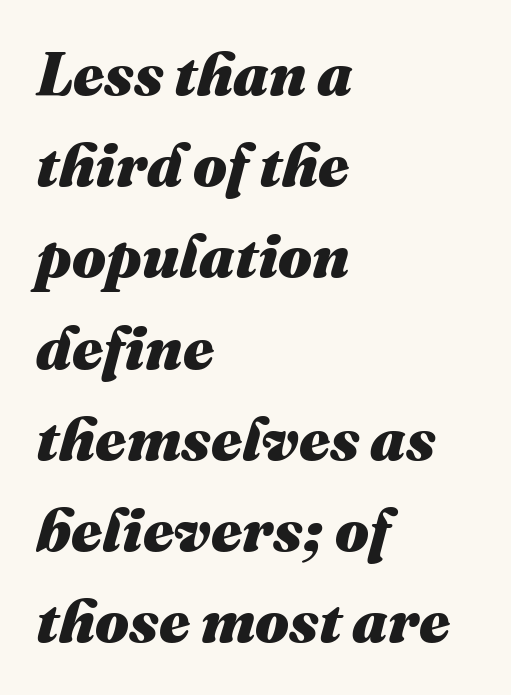
Q: Is the text bold? A: Yes.
Q: Is the text italic (slanted)? A: Yes, it leans right by about 16 degrees.
Q: Is the text underlined? A: No.
Q: How is the paragraph aligned? A: Left-aligned.
Q: Is the spacing between letters normal or unusually wide? A: Normal.
Q: Is the spacing between lines tight, normal or loose? A: Normal.
Q: Width (condensed, normal, or wide)? A: Normal.
Q: Stroke contrast? A: Medium.
Q: x-height? A: Medium.
Q: Monospaced? A: No.
